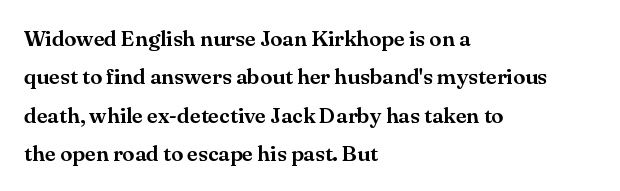
{"italic": "no", "underline": "no", "align": "left", "line_spacing_ratio": 1.74, "letter_spacing": "normal", "letter_spacing_em": 0.0, "glyph_px": 22}
